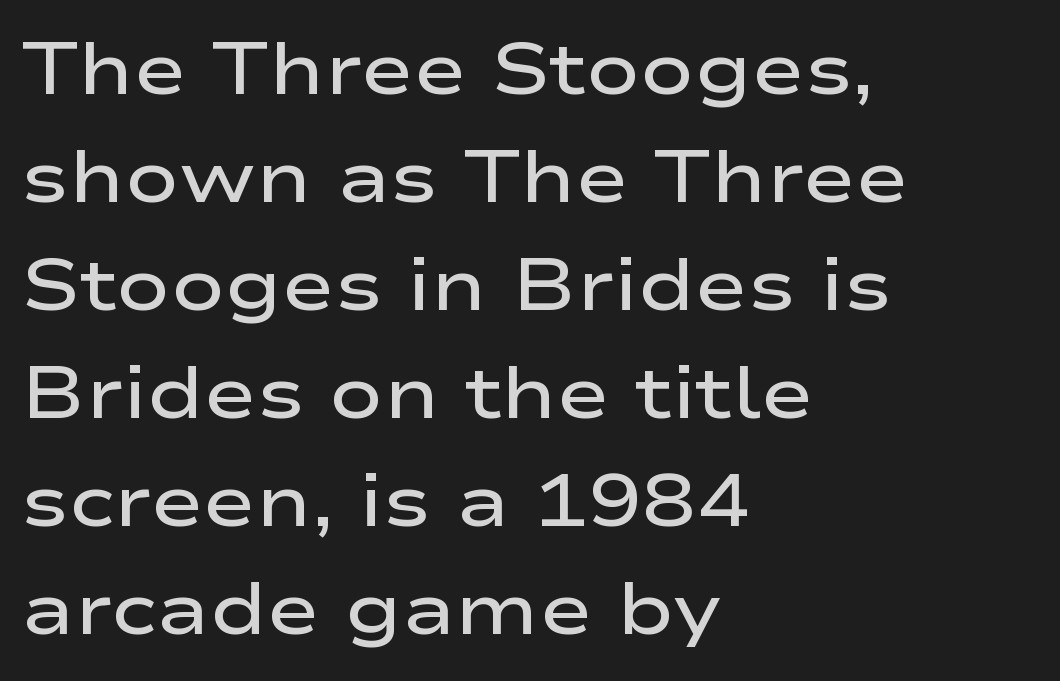
Characters follow at the spacing the type designer built in. Is the block centered? No — it sits flush against the left margin. Honestly, the row spacing looks completely unremarkable. Look at the bottom of the vertical strokes: they stop flat, with no serifs. Looks like regular typesetting: each glyph gets only the width it needs.
